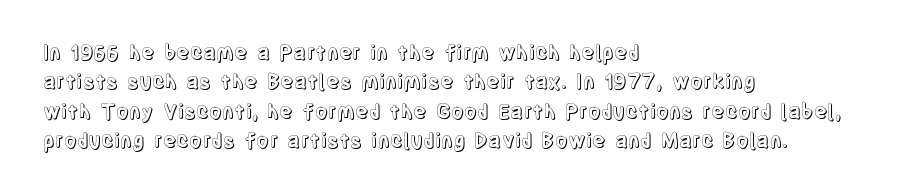
Q: Is the text italic (slanted)? A: No, it is upright.
Q: Is the text underlined? A: No.
Q: How is the paragraph aligned? A: Left-aligned.
Q: Is the spacing between letters normal or unusually wide? A: Normal.
Q: Is the spacing between lines tight, normal or loose? A: Normal.
